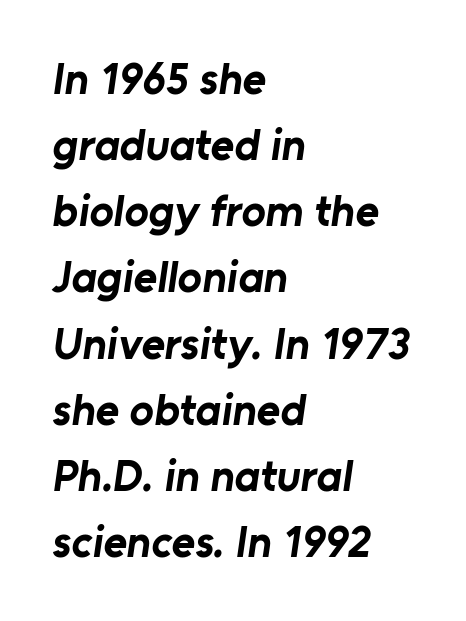
Q: Is the text bold? A: Yes.
Q: Is the typeface a serif or a sans-serif typeface? A: Sans-serif.
Q: Is the text underlined? A: No.
Q: How is the paragraph aligned? A: Left-aligned.
Q: Is the spacing between letters normal or unusually wide? A: Normal.
Q: Is the spacing between lines tight, normal or loose? A: Normal.
Q: Width (condensed, normal, or wide)? A: Normal.
Q: Stroke contrast? A: Low.
Q: x-height? A: Medium.
Q: Monospaced? A: No.
